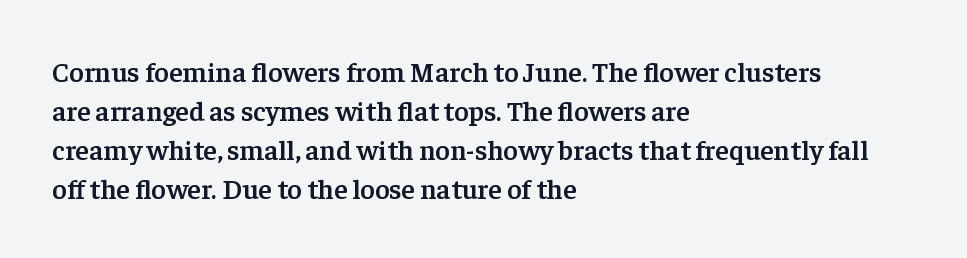
{"serif": "yes", "italic": "no", "bold": "semi", "weight": "semibold", "width": "normal", "stroke_contrast": "low", "x_height": "medium", "monospaced": "no", "underline": "no", "align": "left", "line_spacing": "normal", "line_spacing_ratio": 1.39, "letter_spacing": "normal", "letter_spacing_em": 0.0, "glyph_px": 28}
